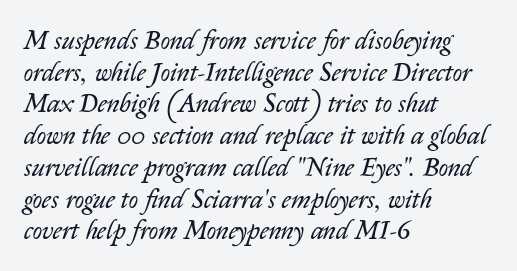
No heavy texture on the line: the type isn't bold. In CSS terms this would be text-align: left. There's an unmistakable incline to the writing here. Any mark beneath the type? The region is blank.
